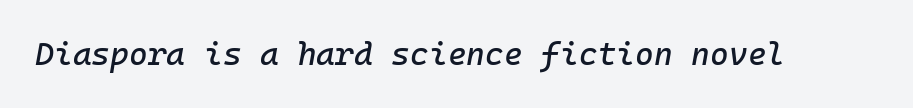
The image shows 32 px text type, italic (leaning right), monospaced; set normal letter spacing, not underlined; low stroke contrast and a medium x-height.
